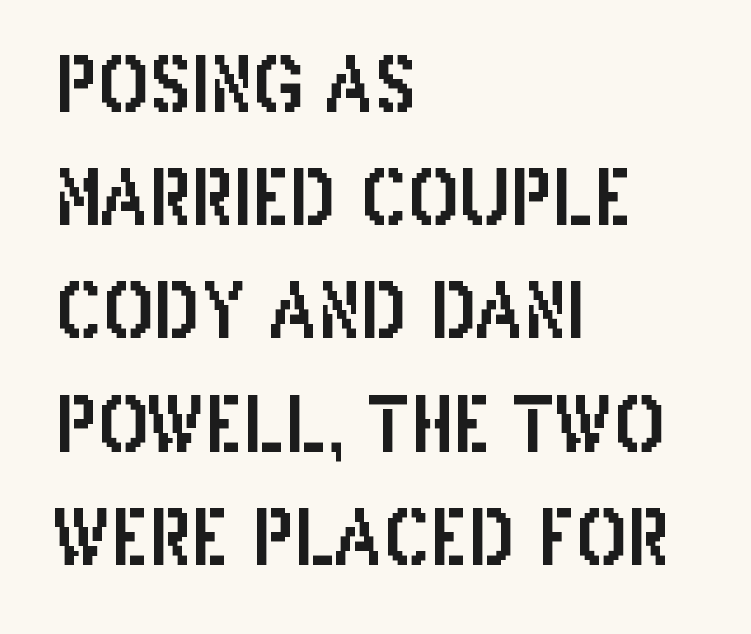
The image shows 75 px condensed sans-serif type, upright; set left-aligned, normal line spacing (1.51x), normal letter spacing, not underlined; low stroke contrast and a large x-height.
